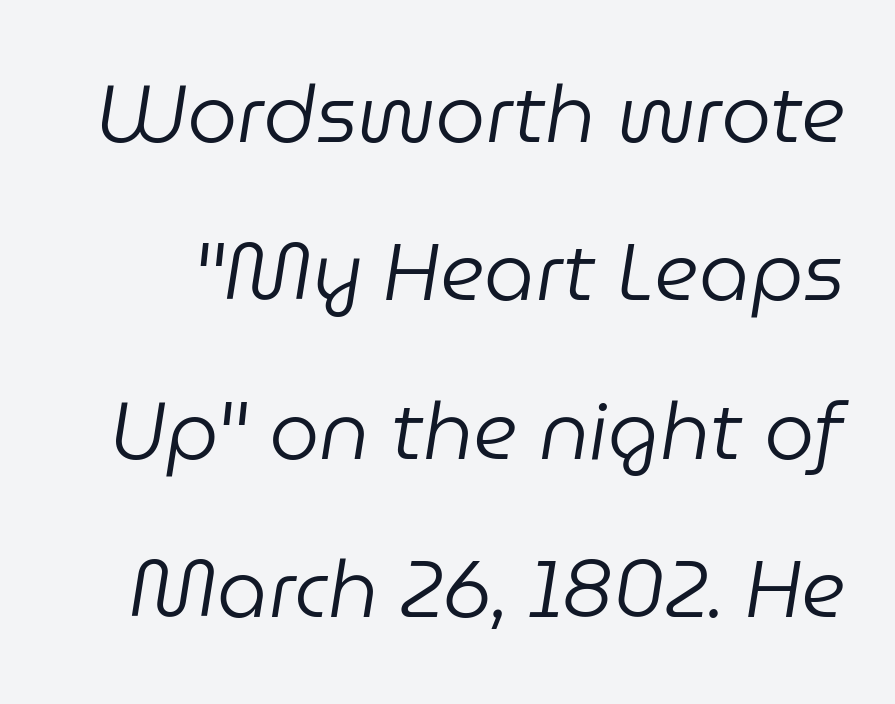
Q: Is the text bold? A: No.
Q: Is the text italic (slanted)? A: Yes, it leans right by about 9 degrees.
Q: Is the text underlined? A: No.
Q: Is the spacing between letters normal or unusually wide? A: Normal.
Q: Is the spacing between lines tight, normal or loose? A: Loose.
Q: Width (condensed, normal, or wide)? A: Normal.
Q: Stroke contrast? A: Low.
Q: x-height? A: Medium.
Q: Monospaced? A: No.
